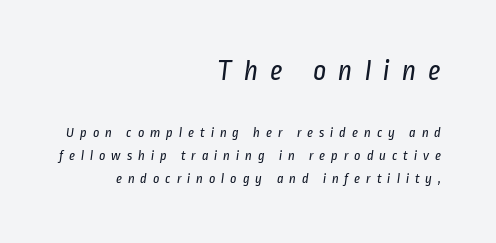
Classification — sans serif. This sample has the flowing, uneven cadence of proportional lettering. Bigger letters appear in the top chunk; the bottom chunk is reduced. Is the type heavy? It reads as light-to-regular instead. The line-height multiplier appears to be the usual default.
